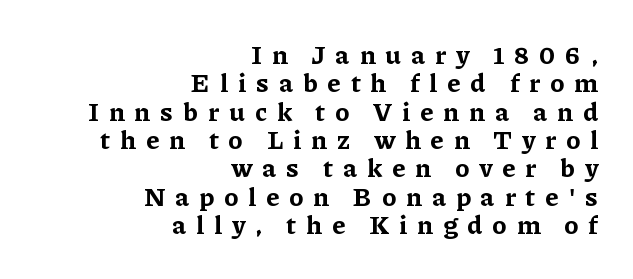
The image shows 26 px bold type, upright; set right-aligned, tight line spacing (1.09x), unusually wide letter spacing (+0.38 em), not underlined.
